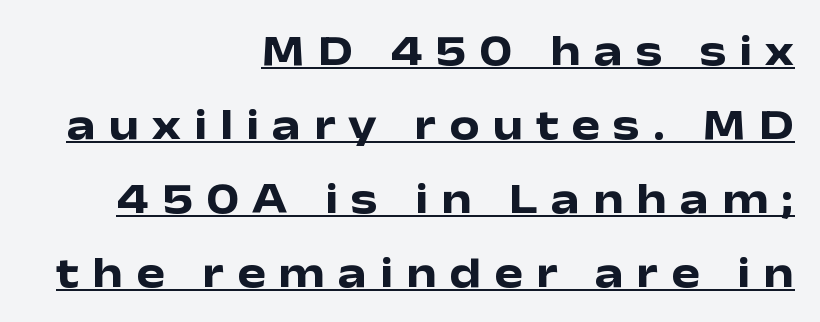
The image shows 43 px heavy, wide sans-serif type, upright; set right-aligned, line spacing 1.72x, unusually wide letter spacing (+0.3 em), underlined; low stroke contrast and a medium x-height.
